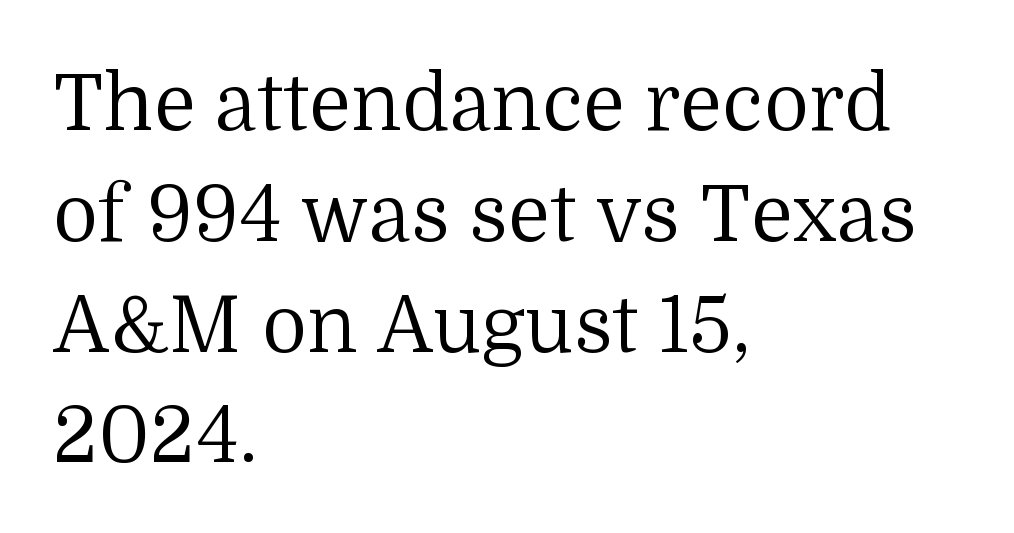
Spacing between characters is what you'd get straight out of the box. The rendering anchors every line to the left-hand side. A light-to-regular cut is what we see here. Posture: straight, roman, zero tilt.
